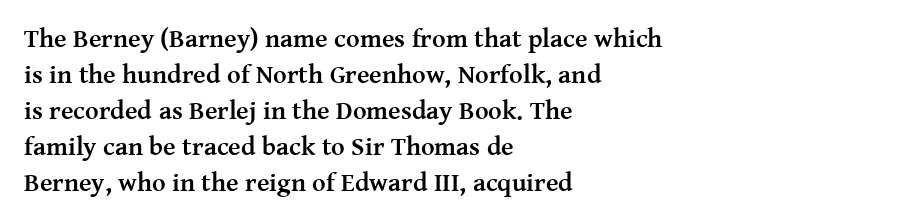
Weight: bold. Inter-character spacing is left at the font's built-in metrics. Check the space under the baseline: it is left empty. These lines sit exactly where default settings would place them. Compared with a centered layout, this one pins lines to the left instead.
